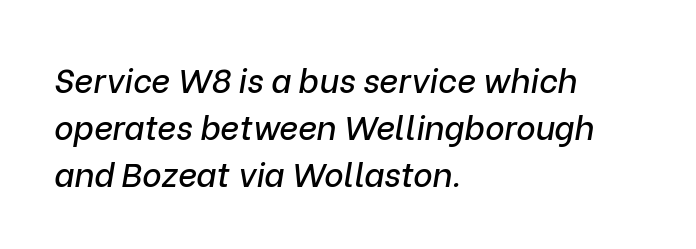
Tracking value appears to be zero — textbook default spacing. Beneath every word, the page is bare. Casual observation: everything's shoved over to the left. The rendering applies a slant to the glyphs.
